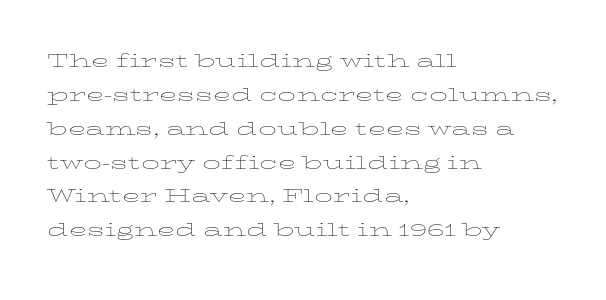
Decoration check: the copy has no underline. Teacher's note: observe the even left margin — that is flush-left alignment. Interline gaps are of average width in this sample. No chunkiness to these letters — they're not bold. These lines were composed using upright roman letters.
